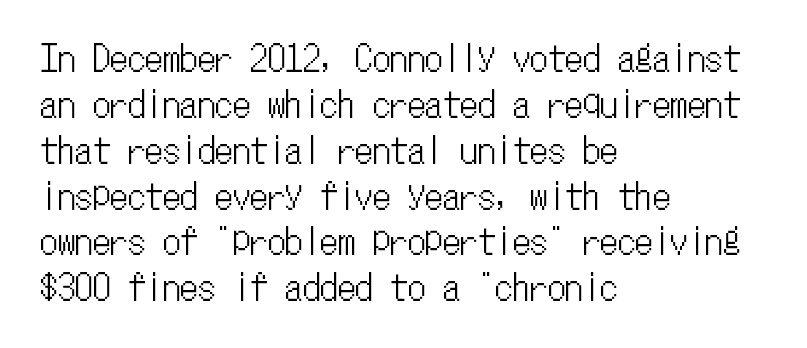
The image shows 35 px condensed type, upright, monospaced; set left-aligned, normal line spacing (1.31x), normal letter spacing, not underlined; low stroke contrast and a medium x-height.
